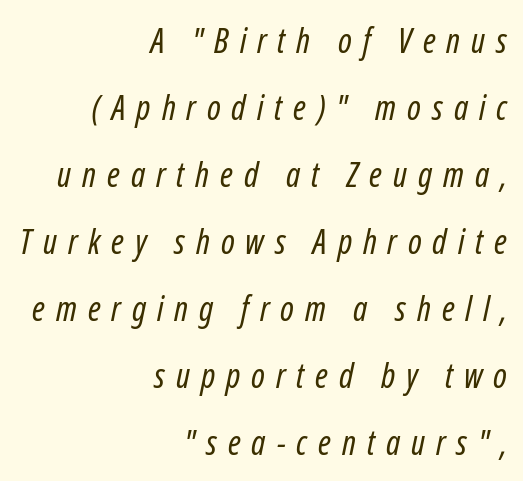
The image shows 34 px regular-weight, condensed type, italic (leaning right); set right-aligned, loose line spacing (1.97x), unusually wide letter spacing (+0.32 em), not underlined; low stroke contrast and a medium x-height.
